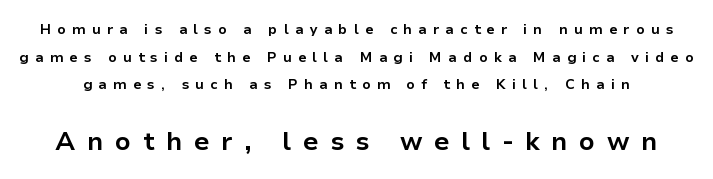
The image shows 26 px bold type, upright; set loose line spacing (1.97x), unusually wide letter spacing (+0.44 em), not underlined; the second (bottom) block is 1.86x larger.
